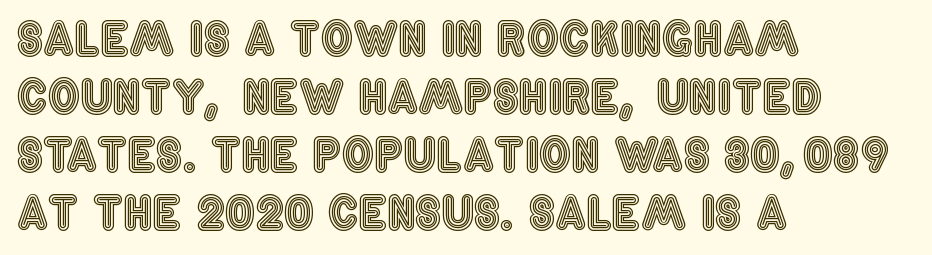
This sample is left-justified, so line endings fall wherever the words run out. Check the space under the baseline: it is left empty. The lettering holds an erect, upright posture throughout. Vertically, the passage feels balanced, rows spaced as you'd expect. Inter-character spacing is left at the font's built-in metrics. Think of a printed novel: that variable character pitch is what you see here.
